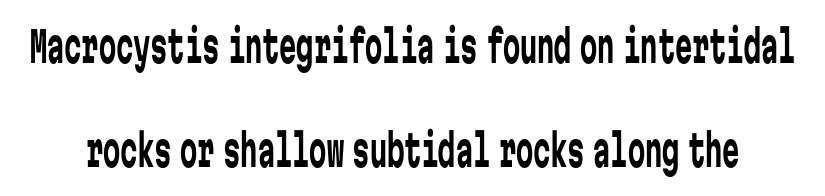
The weight would be labelled regular, book, light, or lighter still. The letters stand upright; this is a roman face. The face used here is monospaced, like something from a code editor. Honestly, the letter spacing is just normal — you wouldn't notice it. Letters rest on an invisible, unmarked baseline. The letters carry no serifs — their stems end cleanly without finishing strokes.
